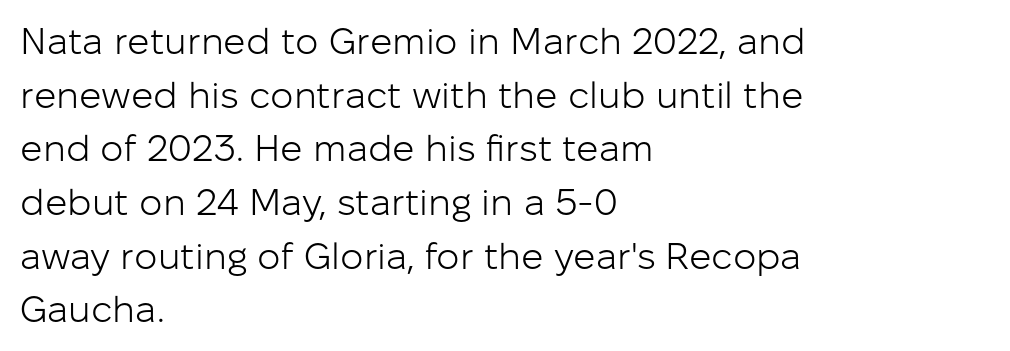
The image shows 37 px light sans-serif type, upright; set left-aligned, normal line spacing (1.45x), normal letter spacing, not underlined; low stroke contrast and a medium x-height.
